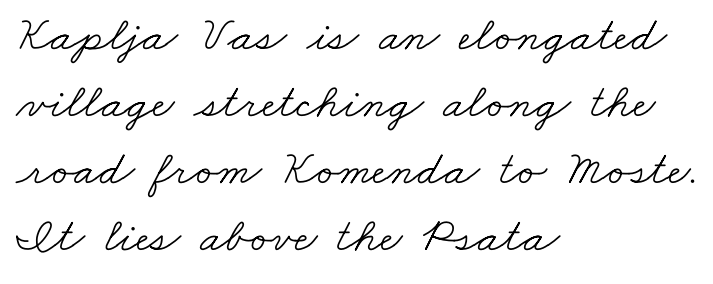
{"serif": "yes", "bold": "no", "weight": "light", "width": "wide", "stroke_contrast": "low", "x_height": "small", "monospaced": "no", "underline": "no", "align": "left", "line_spacing": "normal", "line_spacing_ratio": 1.37, "letter_spacing": "normal", "letter_spacing_em": 0.0, "glyph_px": 49}
